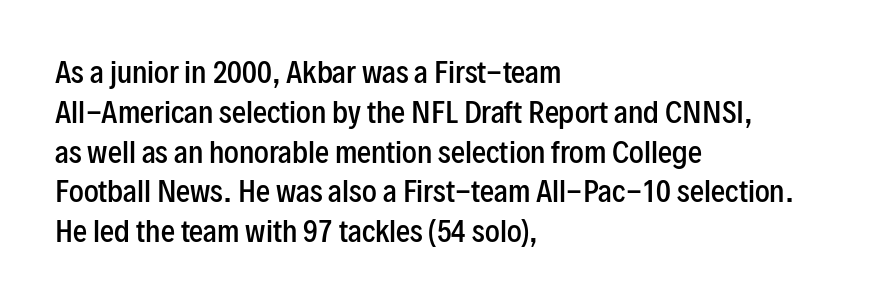
The image shows 28 px semibold, condensed sans-serif type, upright; set left-aligned, normal line spacing (1.42x), normal letter spacing, not underlined; low stroke contrast and a medium x-height.
